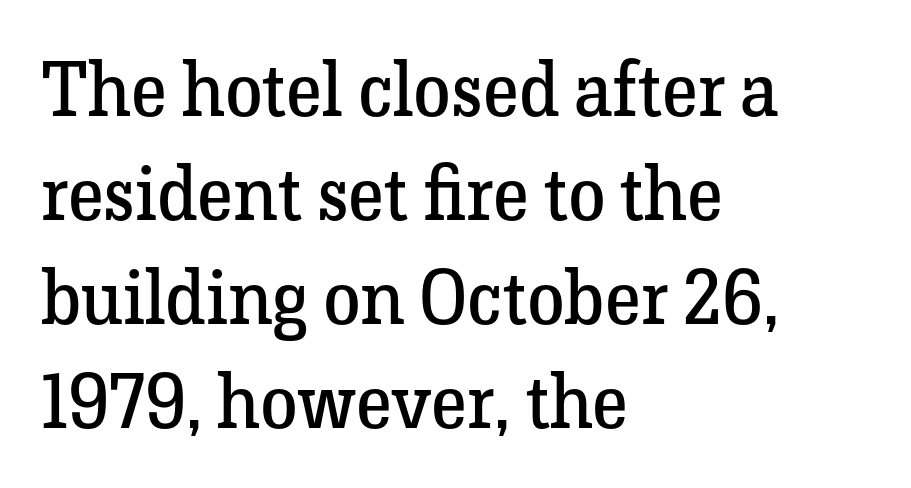
Nope, not italic — everything's standing straight. This sample uses plain, unmodified letter spacing. Weight: in the light-to-regular range. The leading is moderate, giving the passage an even texture. A clean baseline with only descenders dipping below it. The letters carry serifs — small finishing strokes at the ends of their stems.
